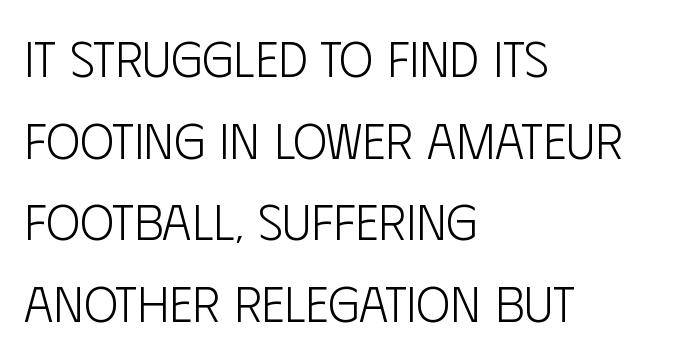
Q: Is the text bold? A: No.
Q: Is the text italic (slanted)? A: No, it is upright.
Q: Is the typeface a serif or a sans-serif typeface? A: Sans-serif.
Q: Is the text underlined? A: No.
Q: How is the paragraph aligned? A: Left-aligned.
Q: Is the spacing between letters normal or unusually wide? A: Normal.
Q: Is the spacing between lines tight, normal or loose? A: Normal.
Q: Width (condensed, normal, or wide)? A: Condensed.
Q: Stroke contrast? A: Low.
Q: x-height? A: Large.
Q: Monospaced? A: No.
